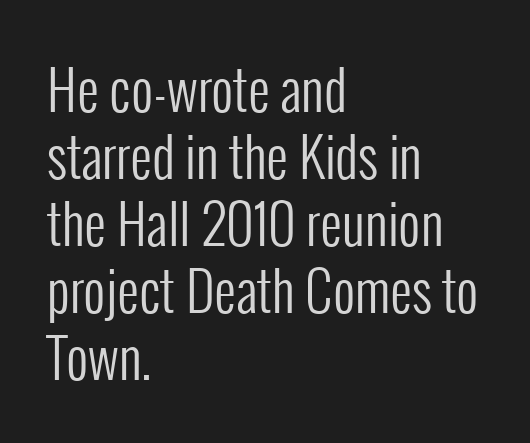
The image shows 54 px regular-weight, condensed sans-serif type, upright; set left-aligned, line spacing 1.24x, normal letter spacing, not underlined; low stroke contrast and a medium x-height.
